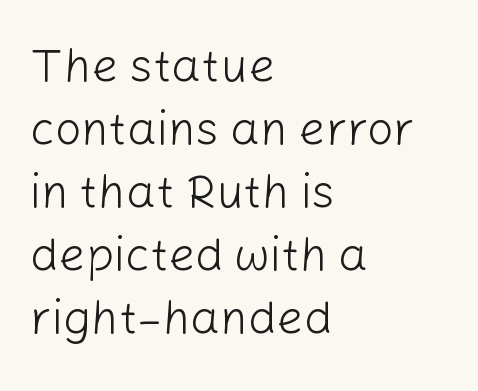
The image shows 47 px light sans-serif type, upright; set left-aligned, normal line spacing (1.34x), normal letter spacing, not underlined; low stroke contrast and a medium x-height.
